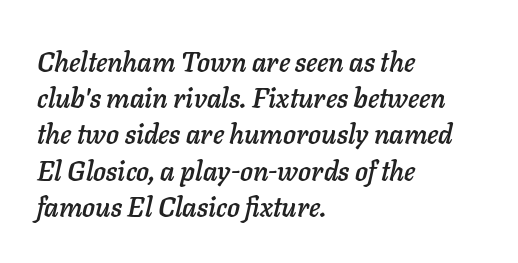
The image shows 27 px text type, italic (leaning right); set left-aligned, normal line spacing (1.34x), normal letter spacing, not underlined.
